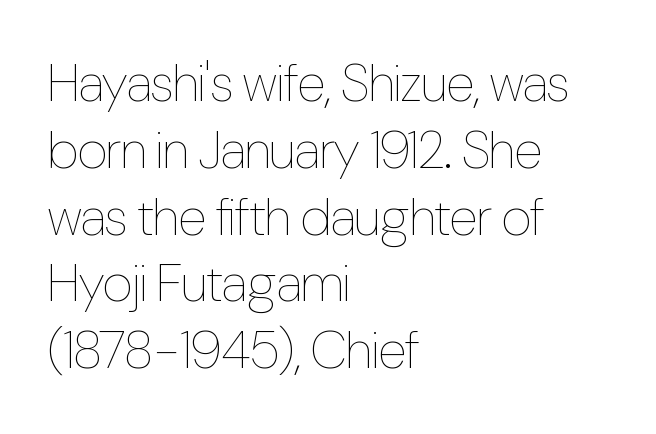
Inter-character spacing is left at the font's built-in metrics. Horizontal alignment here is leftward, the default for most running prose. Anything drawn beneath the words? Only blank space. Is there much room between lines? A standard amount, neither cramped nor airy. The typeface has the unassuming heft of standard copy or less. Style check: upright.
